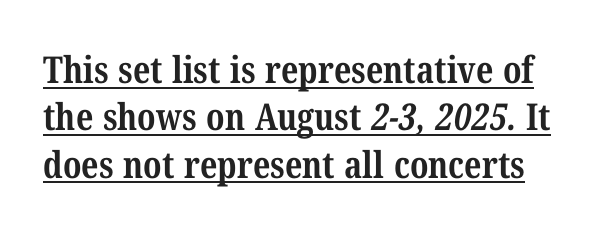
Q: Is the text bold? A: Yes.
Q: Is the typeface a serif or a sans-serif typeface? A: Serif.
Q: Is the text underlined? A: Yes.
Q: Is the spacing between letters normal or unusually wide? A: Normal.
Q: Is the spacing between lines tight, normal or loose? A: Normal.
Q: Width (condensed, normal, or wide)? A: Condensed.
Q: Stroke contrast? A: Medium.
Q: x-height? A: Medium.
Q: Monospaced? A: No.
